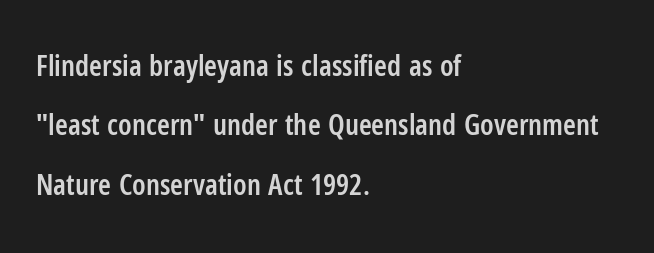
The baseline area is clear. The lines in this sample share a left origin and differ only in where they stop. Type style note: lacks serifs. This sample has the flowing, uneven cadence of proportional lettering.
